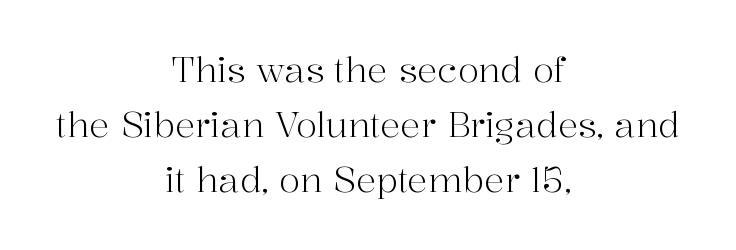
Letter spacing: default. The rendering uses natural spacing where letterforms have individual widths. The characters display serif detailing at their extremities. This rendering uses center alignment, leaving both contours irregular but symmetric. Counters stay open thanks to moderate or lighter strokes. Rows of type keep a routine distance in the vertical direction.
